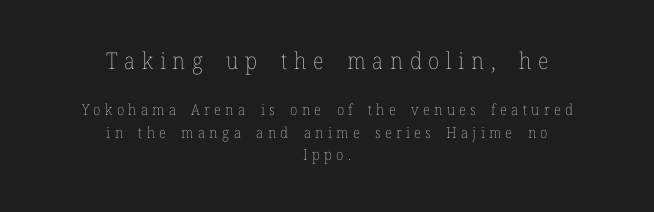
Q: Is the text bold? A: No.
Q: Is the text italic (slanted)? A: No, it is upright.
Q: Is the text underlined? A: No.
Q: How is the paragraph aligned? A: Centered.
Q: Is the spacing between letters normal or unusually wide? A: Unusually wide.
Q: Is the spacing between lines tight, normal or loose? A: Normal.
Q: Which block of text is set in a larger size, the first (top) or the second (bottom)? A: The first (top) one.
